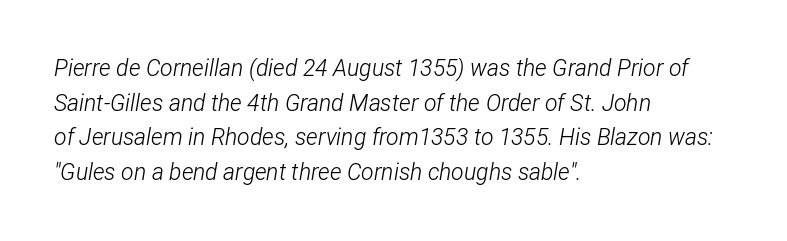
What stands out about the letter spacing? Nothing — it is the standard amount. The passage shown is not underscored anywhere. This sample keeps an unexceptional amount of space between lines. The text carries the slant typical of an italic or oblique font. Counters stay open thanks to moderate or lighter strokes. All the whitespace from short lines collects on the right.
